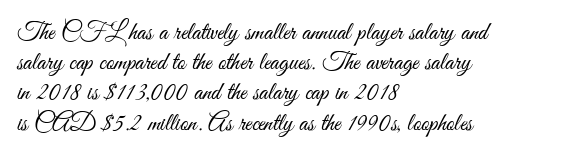
The image shows 25 px text type; set left-aligned, line spacing 1.21x, normal letter spacing, not underlined.
